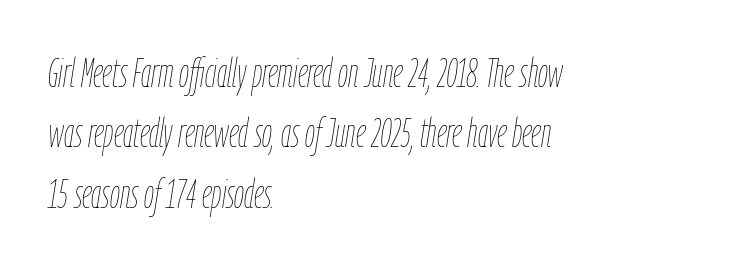
Q: Is the text bold? A: No.
Q: Is the text italic (slanted)? A: Yes, it leans right by about 9 degrees.
Q: Is the text underlined? A: No.
Q: How is the paragraph aligned? A: Left-aligned.
Q: Is the spacing between letters normal or unusually wide? A: Normal.
Q: Is the spacing between lines tight, normal or loose? A: Normal.
Q: Width (condensed, normal, or wide)? A: Condensed.
Q: Stroke contrast? A: Low.
Q: x-height? A: Medium.
Q: Monospaced? A: No.
